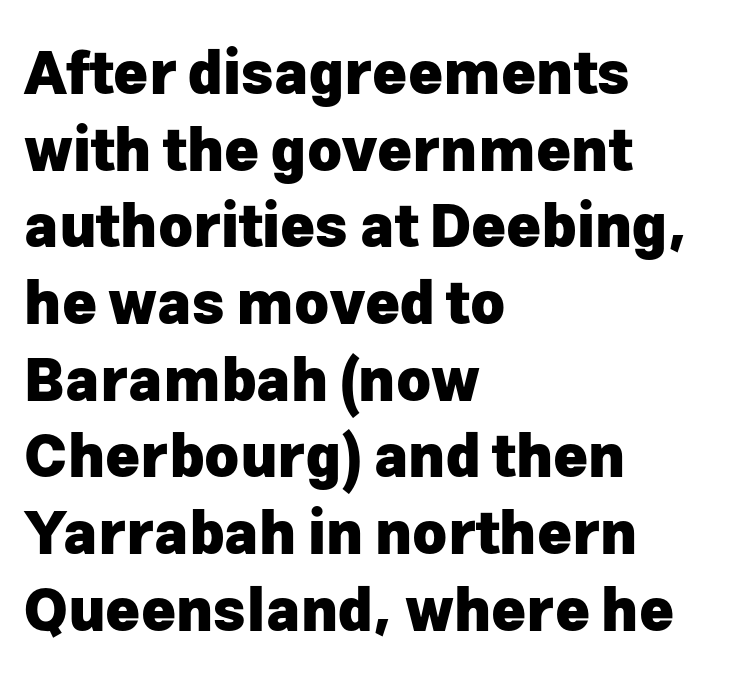
{"serif": "no", "italic": "no", "bold": "yes", "weight": "heavy", "width": "normal", "stroke_contrast": "low", "x_height": "medium", "monospaced": "no", "underline": "no", "align": "left", "line_spacing": "normal", "line_spacing_ratio": 1.3, "letter_spacing": "normal", "letter_spacing_em": 0.0, "glyph_px": 59}
